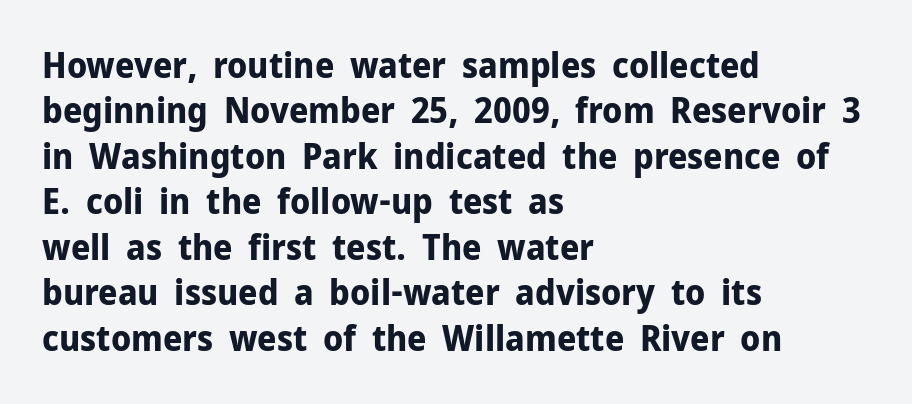
Bare-footed words on every line. The designer left line spacing at the default. Each word holds together tightly as a unit, with standard inter-letter gaps. Is there any slant? The stems are plumb. Here the designer chose a conventional face with non-uniform glyph widths.
